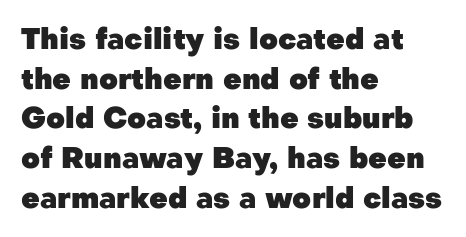
{"serif": "no", "italic": "no", "bold": "yes", "weight": "heavy", "width": "normal", "stroke_contrast": "low", "x_height": "medium", "monospaced": "no", "underline": "no", "align": "left", "line_spacing": "normal", "line_spacing_ratio": 1.37, "letter_spacing": "normal", "letter_spacing_em": 0.0, "glyph_px": 29}
